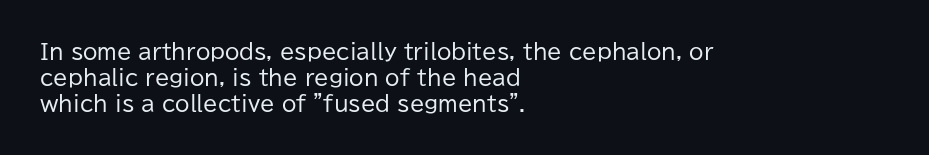
The typography opts for an upright posture over an oblique one. Unmarked baselines from the first word to the last. Students, note that the glyphs here touch the page at normal intervals. Which margin do the lines hug? The left one — the right edge is uneven. The typesetting does not lean heavy: it is not bold.
